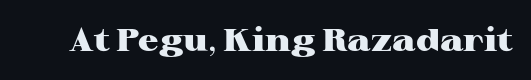
Q: Is the text bold? A: Yes.
Q: Is the text italic (slanted)? A: No, it is upright.
Q: Is the typeface a serif or a sans-serif typeface? A: Serif.
Q: Is the text underlined? A: No.
Q: Is the spacing between letters normal or unusually wide? A: Normal.
Q: Width (condensed, normal, or wide)? A: Wide.
Q: Stroke contrast? A: High.
Q: x-height? A: Medium.
Q: Monospaced? A: No.
